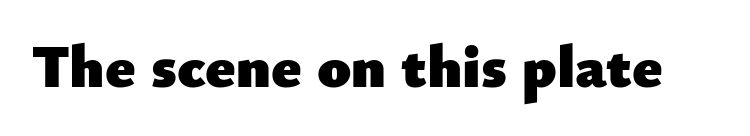
The image shows 61 px heavy sans-serif type, upright; set normal letter spacing, not underlined; low stroke contrast and a small x-height.
